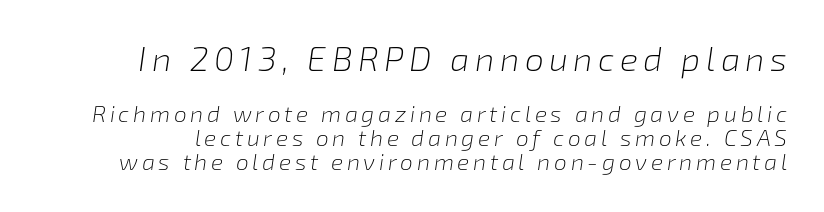
Q: Is the text bold? A: No.
Q: Is the text italic (slanted)? A: Yes, it leans right by about 8 degrees.
Q: Is the text underlined? A: No.
Q: Is the spacing between lines tight, normal or loose? A: Tight.
Q: Which block of text is set in a larger size, the first (top) or the second (bottom)? A: The first (top) one.
Q: Width (condensed, normal, or wide)? A: Normal.
Q: Stroke contrast? A: Low.
Q: x-height? A: Medium.
Q: Monospaced? A: No.
